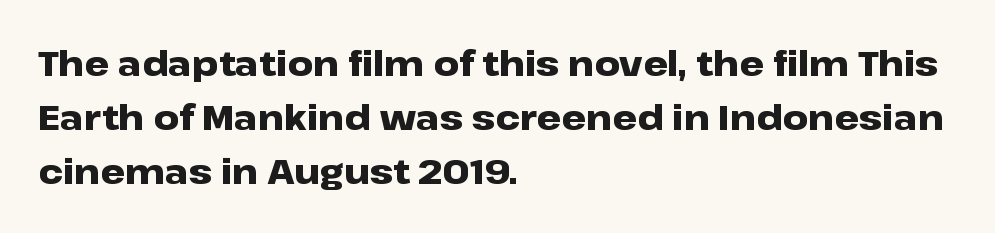
{"serif": "no", "italic": "no", "bold": "yes", "weight": "heavy", "width": "wide", "stroke_contrast": "low", "x_height": "medium", "monospaced": "no", "underline": "no", "align": "left", "line_spacing": "normal", "line_spacing_ratio": 1.54, "letter_spacing": "normal", "letter_spacing_em": 0.0, "glyph_px": 35}
